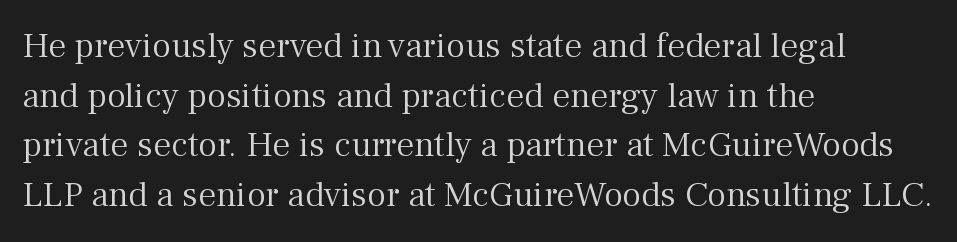
{"serif": "yes", "italic": "no", "bold": "no", "weight": "light", "width": "normal", "stroke_contrast": "medium", "x_height": "medium", "monospaced": "no", "underline": "no", "align": "left", "line_spacing": "normal", "line_spacing_ratio": 1.38, "letter_spacing": "normal", "letter_spacing_em": 0.0, "glyph_px": 36}
